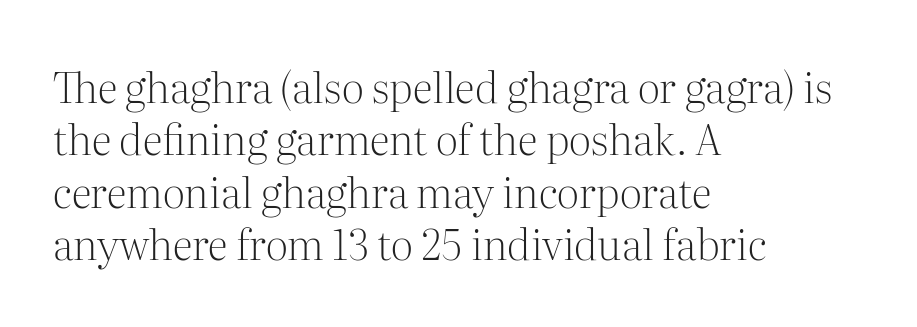
The weight would be labelled regular, book, light, or lighter still. The vertical gap from one line to the next is medium. Lines of text with bare space underneath. Is this a sans? No — the strokes have serifs.
